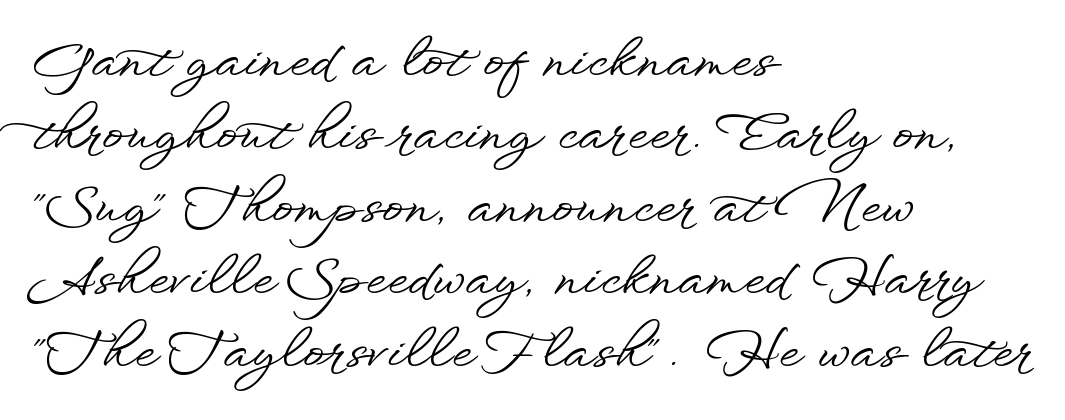
The image shows 52 px wide sans-serif type; set left-aligned, normal line spacing (1.4x), normal letter spacing, not underlined; low stroke contrast and a small x-height.
